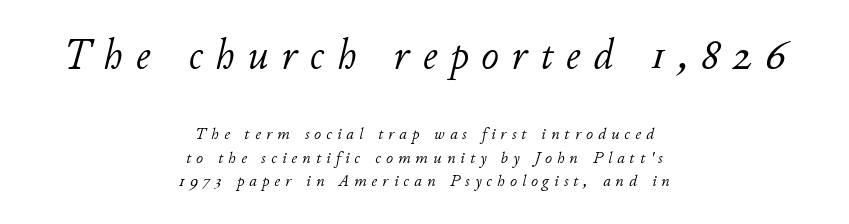
Check the space under the baseline: it is left empty. In terms of letterspacing, this is a distinctly airy, spread setting. Proportional: the letters do not fall into vertical columns. You get the large type first, then a drop to smaller type. The weight would be labelled regular, book, light, or lighter still. The lettering tilts uniformly, giving the passage an italic look.
